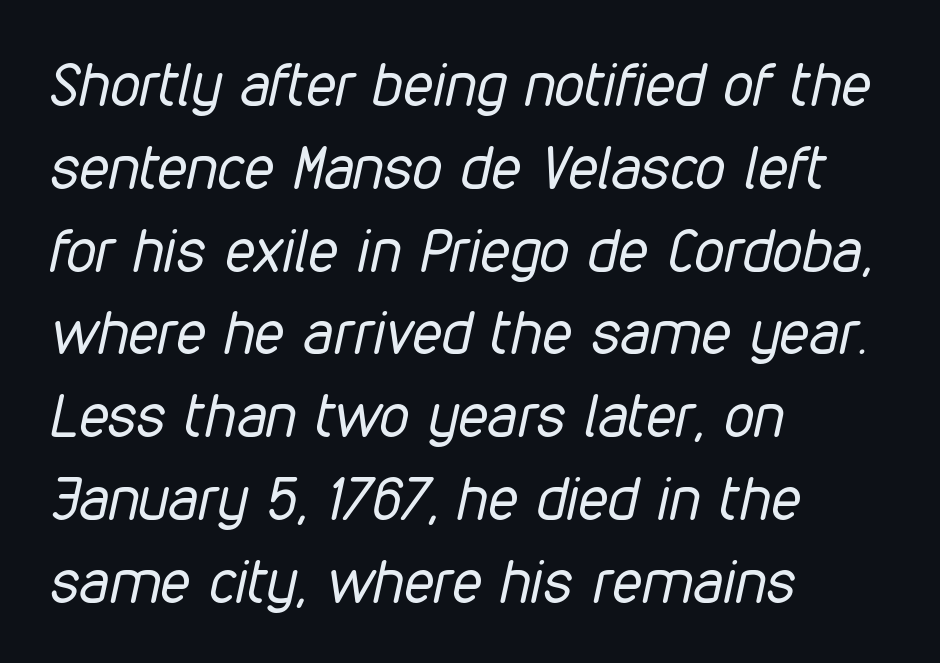
The image shows 60 px regular-weight, condensed type, italic (leaning right); set left-aligned, normal line spacing (1.38x), normal letter spacing, not underlined; low stroke contrast and a medium x-height.
